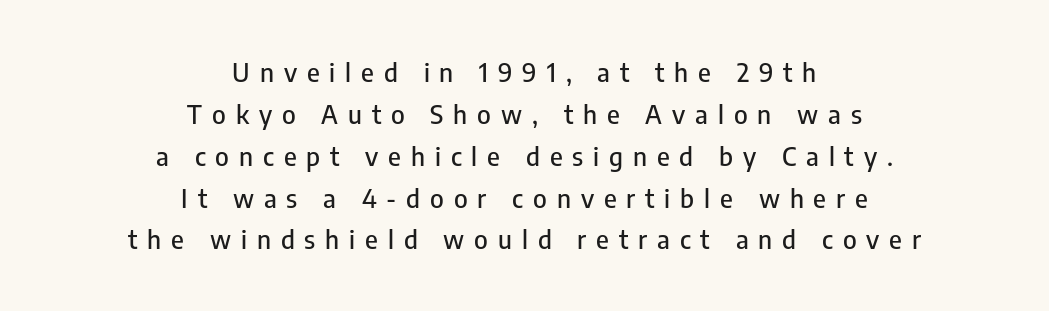
The image shows 26 px text type, upright; set centered, normal line spacing (1.61x), unusually wide letter spacing (+0.38 em), not underlined.
